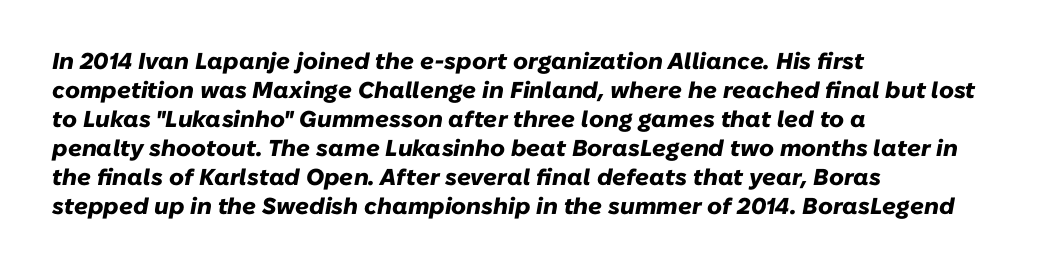
Q: Is the text bold? A: Yes.
Q: Is the text italic (slanted)? A: Yes, it leans right by about 10 degrees.
Q: Is the text underlined? A: No.
Q: How is the paragraph aligned? A: Left-aligned.
Q: Is the spacing between letters normal or unusually wide? A: Normal.
Q: Is the spacing between lines tight, normal or loose? A: Normal.
